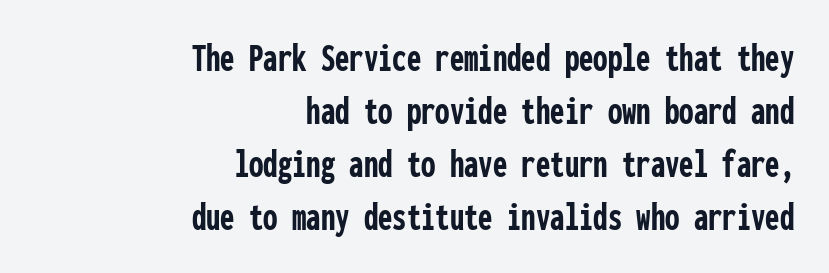
Q: Is the text bold? A: Yes.
Q: Is the text italic (slanted)? A: No, it is upright.
Q: Is the typeface a serif or a sans-serif typeface? A: Sans-serif.
Q: Is the text underlined? A: No.
Q: How is the paragraph aligned? A: Right-aligned.
Q: Is the spacing between letters normal or unusually wide? A: Normal.
Q: Is the spacing between lines tight, normal or loose? A: Normal.
Q: Width (condensed, normal, or wide)? A: Condensed.
Q: Stroke contrast? A: Low.
Q: x-height? A: Medium.
Q: Monospaced? A: Yes.
